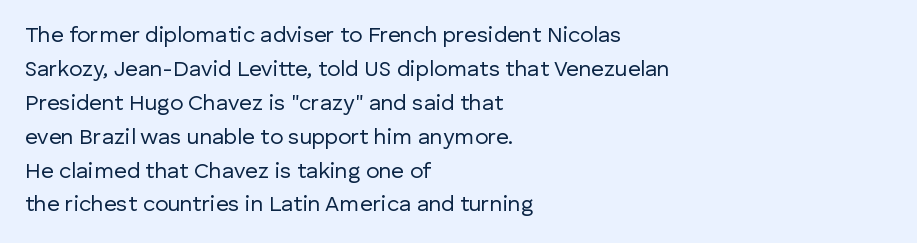
Q: Is the text bold? A: No.
Q: Is the text italic (slanted)? A: No, it is upright.
Q: Is the text underlined? A: No.
Q: How is the paragraph aligned? A: Left-aligned.
Q: Is the spacing between letters normal or unusually wide? A: Normal.
Q: Is the spacing between lines tight, normal or loose? A: Normal.
